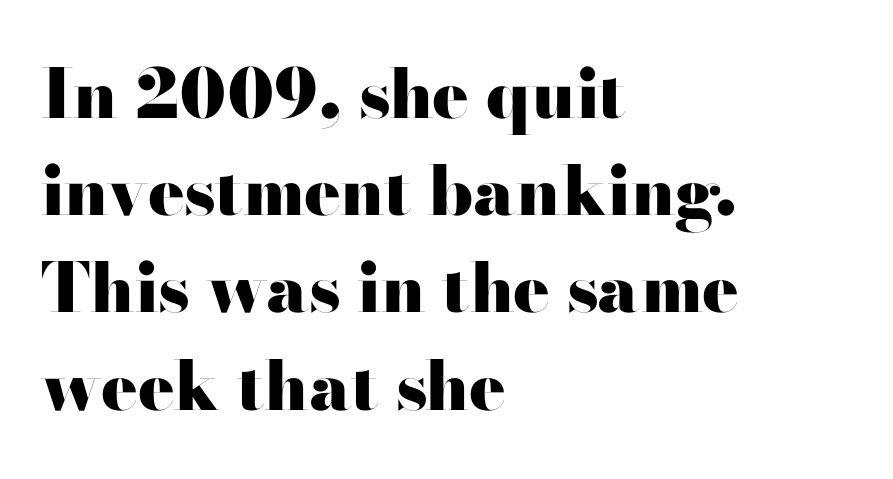
The image shows 68 px heavy, wide sans-serif type, upright; set left-aligned, normal line spacing (1.43x), normal letter spacing, not underlined; high stroke contrast and a small x-height.
